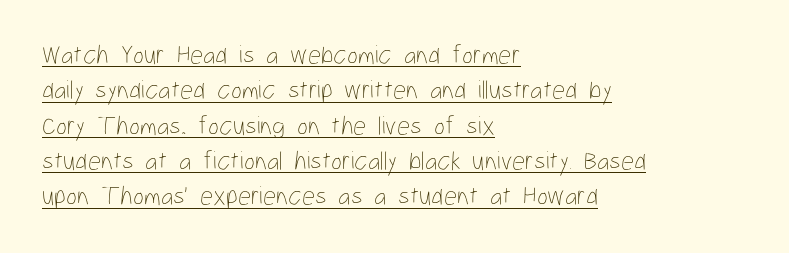
{"italic": "no", "bold": "no", "underline": "yes", "align": "left", "line_spacing": "normal", "line_spacing_ratio": 1.36, "letter_spacing": "normal", "letter_spacing_em": 0.0, "glyph_px": 26}
